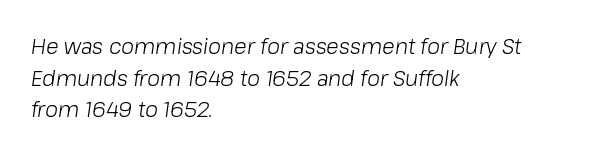
The image shows 21 px text type, italic (leaning right); set left-aligned, normal line spacing (1.51x), normal letter spacing, not underlined.
